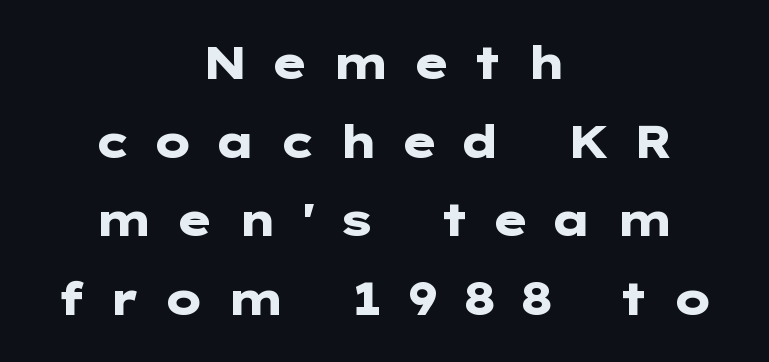
{"serif": "no", "italic": "no", "bold": "yes", "weight": "heavy", "width": "wide", "stroke_contrast": "low", "x_height": "medium", "underline": "no", "align": "center", "line_spacing_ratio": 1.75, "letter_spacing": "wide", "letter_spacing_em": 0.49, "glyph_px": 45}
